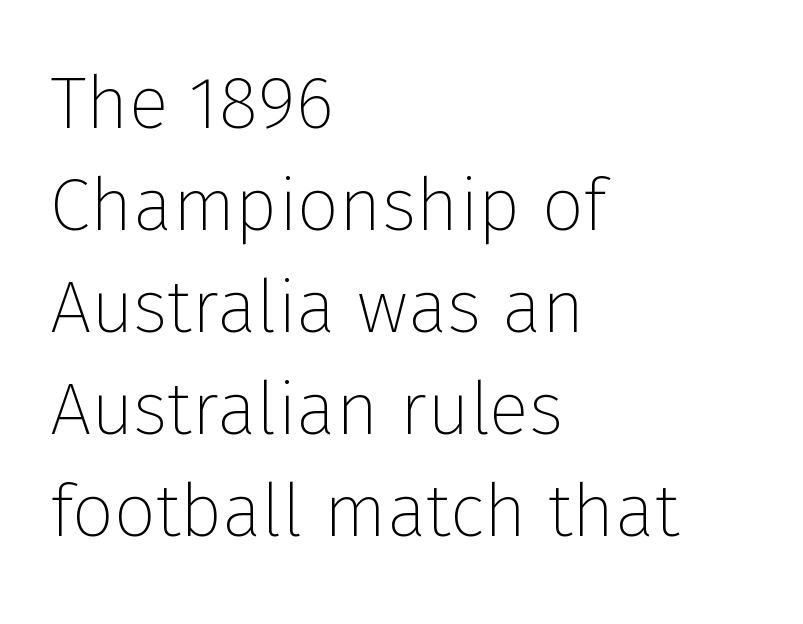
The image shows 74 px thin sans-serif type, upright; set left-aligned, normal line spacing (1.38x), normal letter spacing, not underlined; low stroke contrast and a medium x-height.
